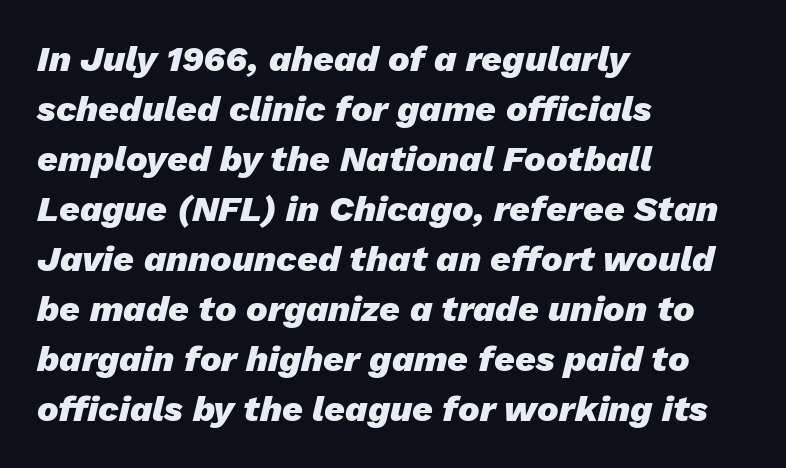
Leading matches the norm, producing a regular column. Heavy, bold letterforms. These lines keep a tight, regular rhythm from letter to letter. The specimen reads as italic at a glance.
